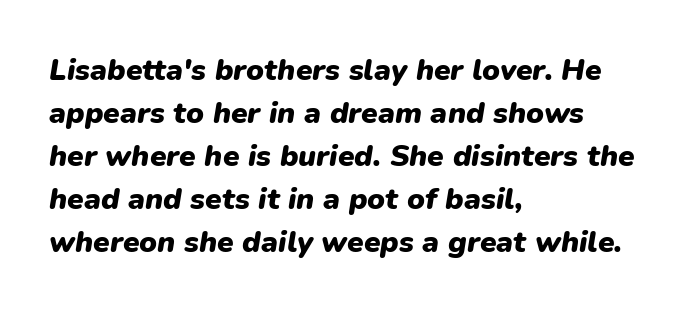
What stands out about the letter spacing? Nothing — it is the standard amount. The glyphs look as if they've been sheared to an angle. Think of a printed novel: that variable character pitch is what you see here. Each glyph is drawn with heavy, bold strokes.
